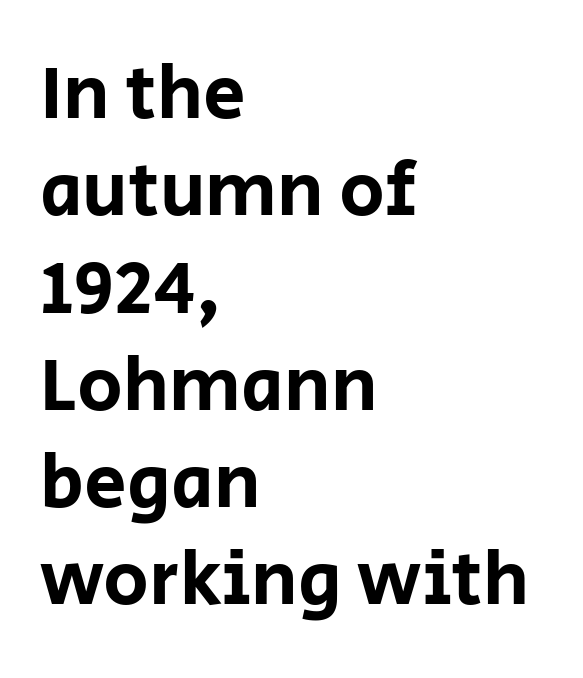
{"serif": "no", "italic": "no", "width": "normal", "stroke_contrast": "low", "x_height": "large", "monospaced": "no", "underline": "no", "align": "left", "line_spacing": "normal", "line_spacing_ratio": 1.28, "letter_spacing": "normal", "letter_spacing_em": 0.0, "glyph_px": 76}
